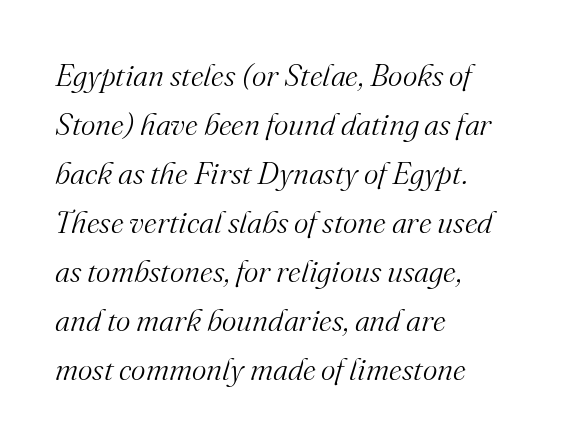
The image shows 31 px light serif type, italic (leaning right); set left-aligned, normal line spacing (1.58x), normal letter spacing, not underlined; medium stroke contrast and a small x-height.
